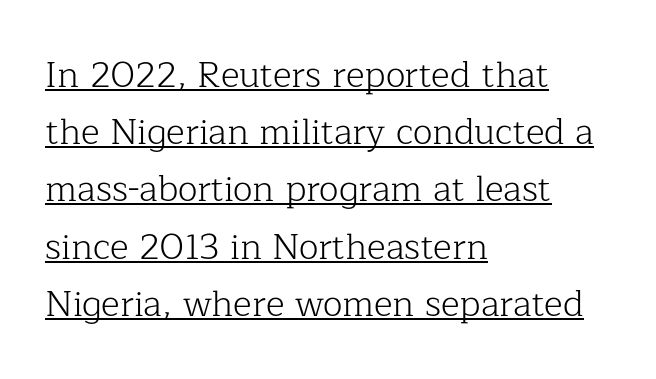
The image shows 36 px light serif type, upright; set left-aligned, normal line spacing (1.59x), normal letter spacing, underlined; low stroke contrast and a medium x-height.
